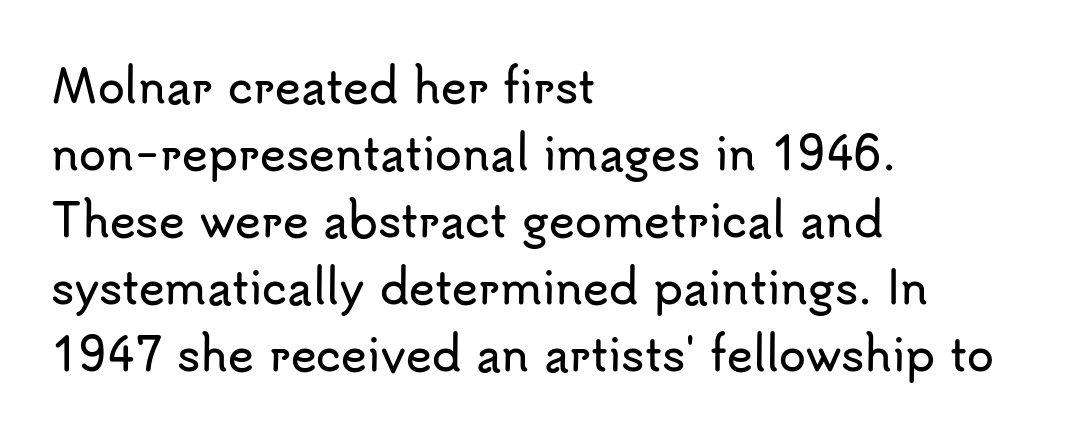
{"serif": "no", "italic": "no", "width": "normal", "stroke_contrast": "low", "x_height": "small", "monospaced": "no", "underline": "no", "align": "left", "line_spacing": "normal", "line_spacing_ratio": 1.52, "letter_spacing": "normal", "letter_spacing_em": 0.0, "glyph_px": 44}
